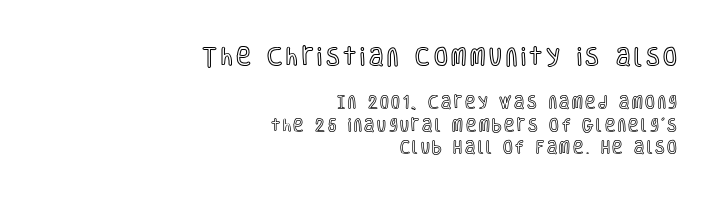
The image shows 20 px text type, upright; set right-aligned, normal line spacing (1.61x), not underlined; the first (top) block is 1.43x larger.
